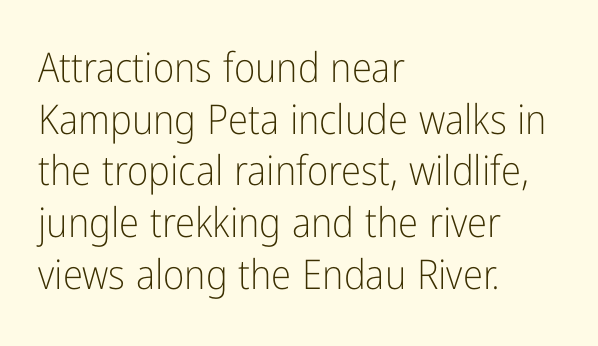
{"serif": "no", "italic": "no", "bold": "no", "weight": "light", "width": "condensed", "stroke_contrast": "low", "x_height": "medium", "monospaced": "no", "underline": "no", "align": "left", "line_spacing": "normal", "line_spacing_ratio": 1.26, "letter_spacing": "normal", "letter_spacing_em": 0.0, "glyph_px": 41}
